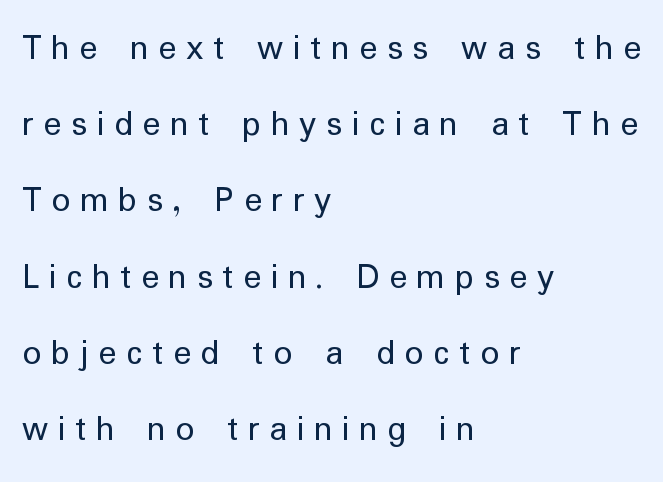
{"serif": "no", "italic": "no", "bold": "no", "weight": "regular", "width": "normal", "stroke_contrast": "low", "x_height": "medium", "monospaced": "no", "underline": "no", "align": "left", "line_spacing": "loose", "line_spacing_ratio": 2.06, "letter_spacing": "wide", "letter_spacing_em": 0.26, "glyph_px": 37}
